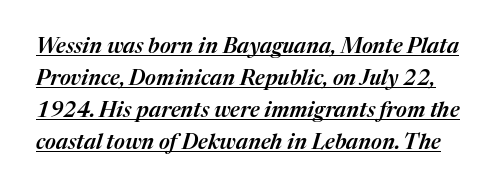
The image shows 21 px text type, italic (leaning right); set normal line spacing (1.53x), normal letter spacing, underlined.
